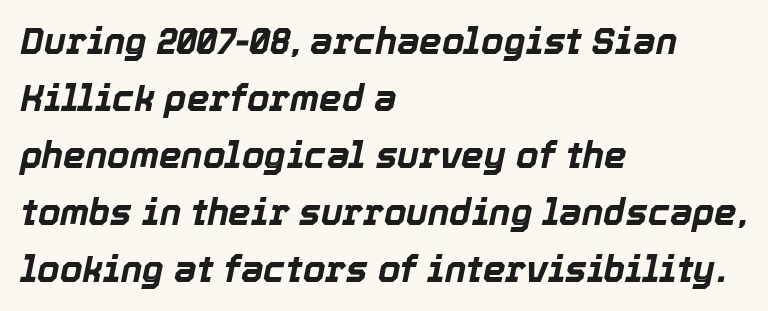
{"italic": "yes", "lean": "right", "slant_degrees": 12, "bold": "yes", "weight": "bold", "width": "normal", "x_height": "medium", "monospaced": "no", "underline": "no", "align": "left", "line_spacing": "normal", "line_spacing_ratio": 1.58, "letter_spacing": "normal", "letter_spacing_em": 0.0, "glyph_px": 36}
